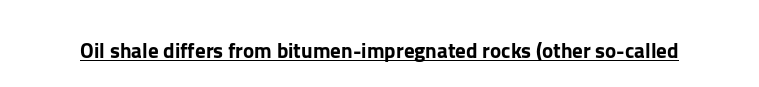
{"italic": "no", "underline": "yes", "letter_spacing": "normal", "letter_spacing_em": 0.0, "glyph_px": 21}
